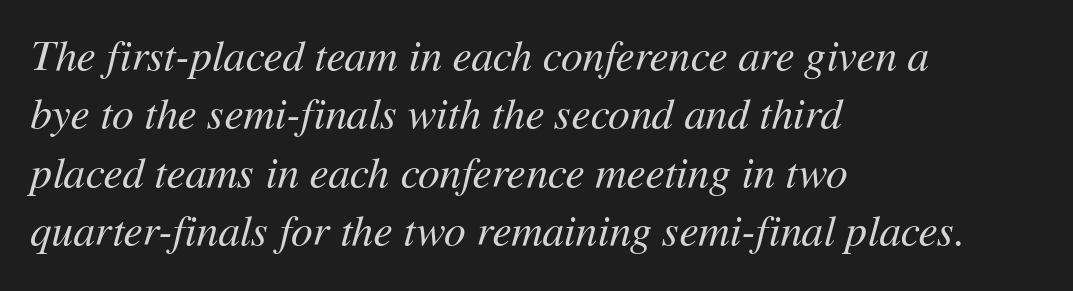
{"italic": "yes", "lean": "right", "slant_degrees": 11, "bold": "no", "weight": "regular", "width": "normal", "stroke_contrast": "medium", "x_height": "medium", "monospaced": "no", "underline": "no", "align": "left", "line_spacing": "normal", "line_spacing_ratio": 1.36, "letter_spacing": "normal", "letter_spacing_em": 0.0, "glyph_px": 43}
